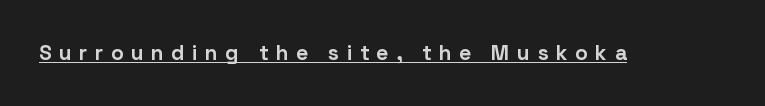
The type is letterspaced generously, with wide tracking. Does the weight exceed regular? Yes, all the way to bold. Like a heading marked for emphasis, these lines bear an underscore. The lettering stays uniformly vertical, giving the passage a roman look.
